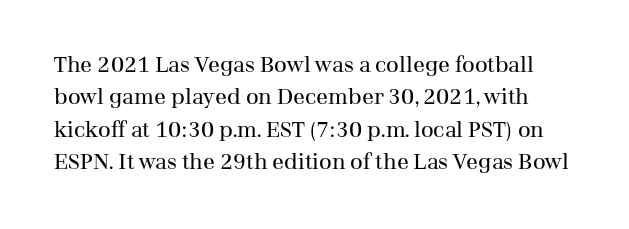
Interline gaps are of average width in this sample. It's the straight-up-and-down kind of type. Look at the tracking — it's just the regular setting, nothing added. Quick note: underline off.
